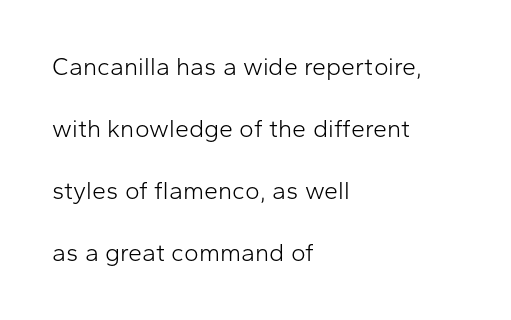
{"italic": "no", "bold": "no", "underline": "no", "align": "left", "line_spacing": "loose", "line_spacing_ratio": 2.48, "letter_spacing": "normal", "letter_spacing_em": 0.0, "glyph_px": 25}
